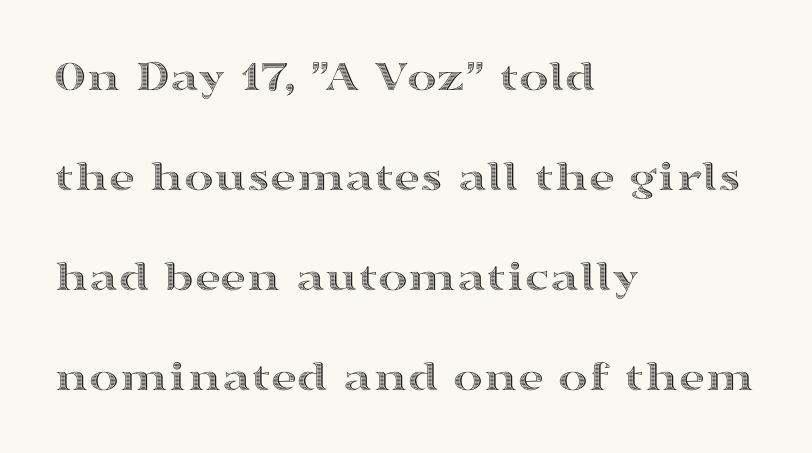
{"italic": "no", "width": "wide", "x_height": "medium", "monospaced": "no", "underline": "no", "align": "left", "line_spacing": "loose", "line_spacing_ratio": 2.22, "letter_spacing": "normal", "letter_spacing_em": 0.0, "glyph_px": 45}
